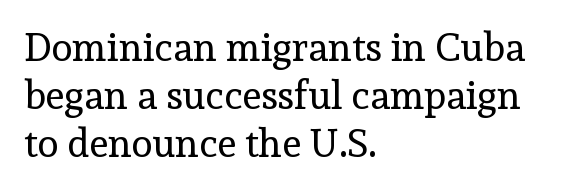
The image shows 39 px regular-weight serif type, upright; set left-aligned, line spacing 1.23x, normal letter spacing, not underlined; a medium x-height.
